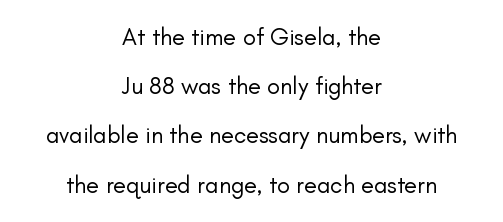
{"italic": "no", "bold": "no", "underline": "no", "align": "center", "line_spacing": "loose", "line_spacing_ratio": 2.05, "letter_spacing": "normal", "letter_spacing_em": 0.0, "glyph_px": 24}
